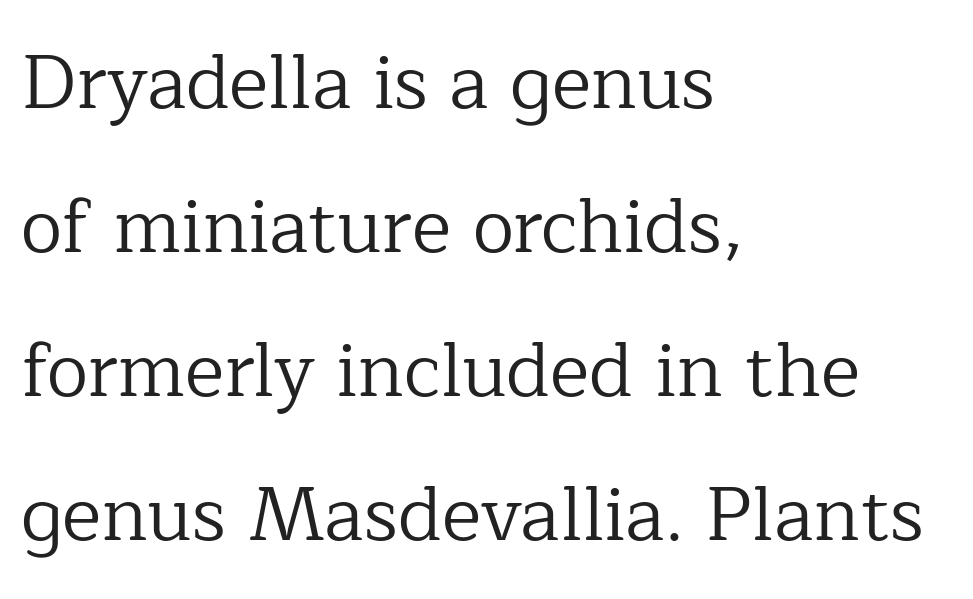
The image shows 75 px regular-weight serif type, upright; set left-aligned, loose line spacing (1.92x), normal letter spacing, not underlined; low stroke contrast and a medium x-height.
